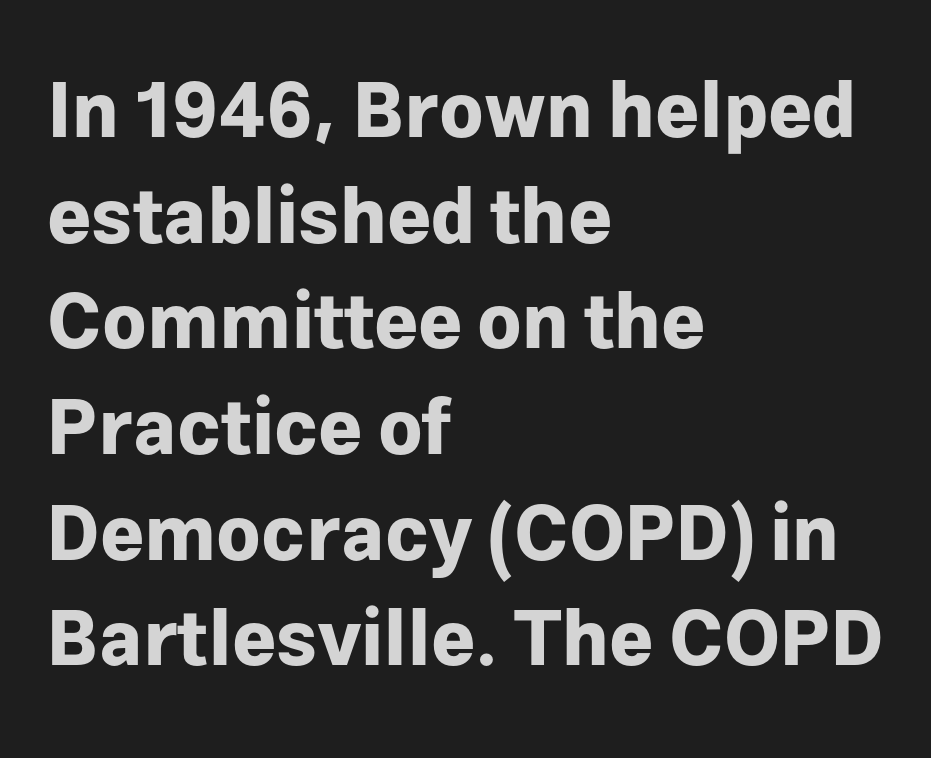
The passage is arranged the way most books set body copy — flush left. On the weight axis this lands at bold, roughly 700. The specimen omits any rule beneath the text block's lines. The passage shown stacks its lines at a standard gap.
